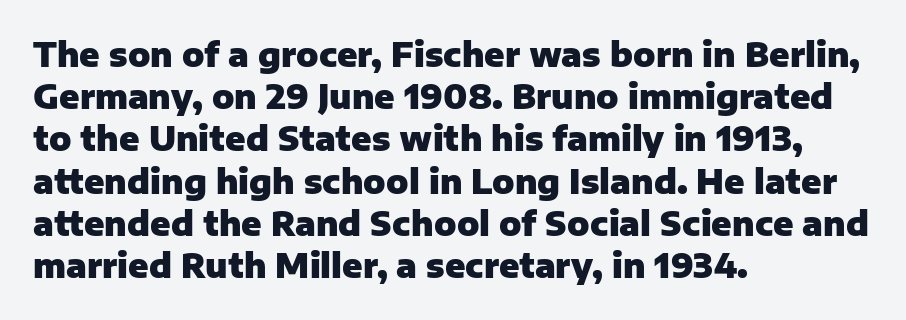
What stands out about the letter spacing? Nothing — it is the standard amount. Grotesque or geometric, the face here clearly has no serifs. On the weight axis this lands at bold, roughly 700. Each letter keeps its own natural width here, so spacing adapts to shape.
